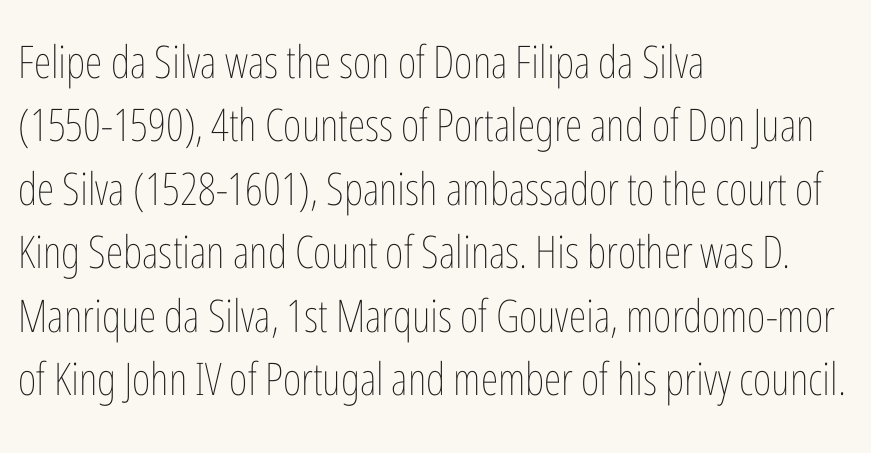
The image shows 45 px thin, condensed type, upright; set left-aligned, normal line spacing (1.41x), normal letter spacing, not underlined; low stroke contrast and a medium x-height.
